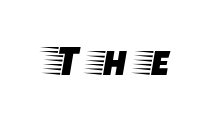
Q: Is the text italic (slanted)? A: Yes.
Q: Is the typeface a serif or a sans-serif typeface? A: Serif.
Q: Is the text underlined? A: No.
Q: Is the spacing between letters normal or unusually wide? A: Unusually wide.
Q: Width (condensed, normal, or wide)? A: Wide.
Q: Stroke contrast? A: Low.
Q: x-height? A: Large.
Q: Monospaced? A: No.
